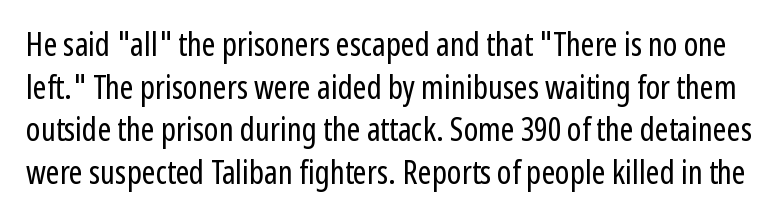
{"serif": "no", "italic": "no", "bold": "no", "weight": "regular", "width": "condensed", "stroke_contrast": "low", "x_height": "medium", "monospaced": "no", "underline": "no", "line_spacing": "normal", "line_spacing_ratio": 1.29, "letter_spacing": "normal", "letter_spacing_em": 0.0, "glyph_px": 33}
